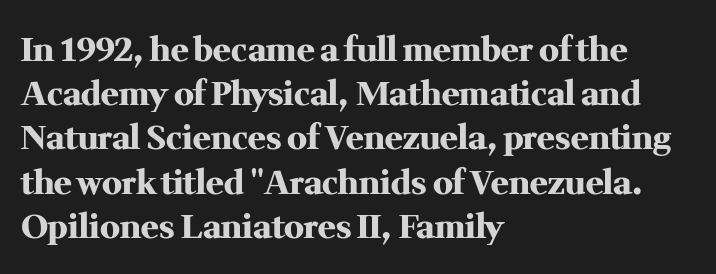
The image shows 33 px heavy serif type, upright; set left-aligned, normal line spacing (1.34x), normal letter spacing, not underlined; medium stroke contrast and a medium x-height.
